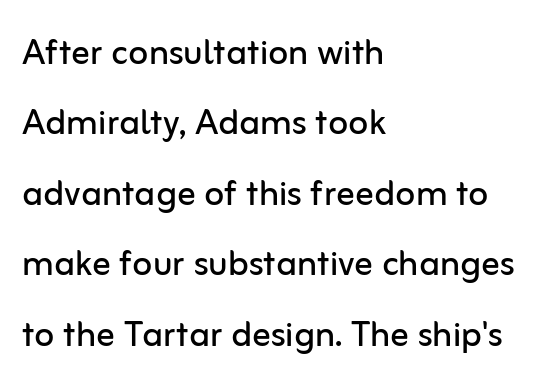
{"serif": "no", "italic": "no", "bold": "no", "weight": "regular", "width": "normal", "stroke_contrast": "low", "x_height": "medium", "monospaced": "no", "underline": "no", "align": "left", "line_spacing": "normal", "line_spacing_ratio": 1.53, "letter_spacing": "normal", "letter_spacing_em": 0.0, "glyph_px": 46}
